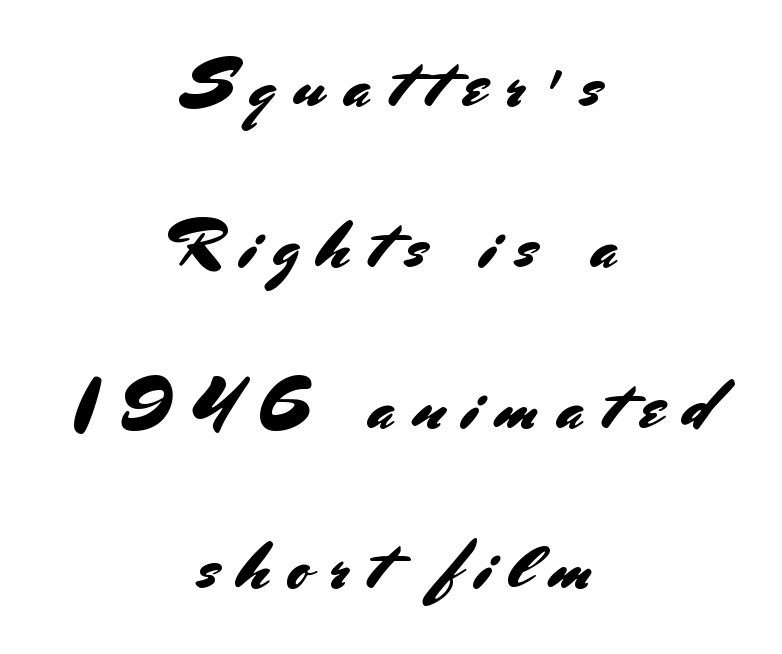
The image shows 67 px sans-serif type; set centered, loose line spacing (2.4x), unusually wide letter spacing (+0.28 em), not underlined; medium stroke contrast and a small x-height.
